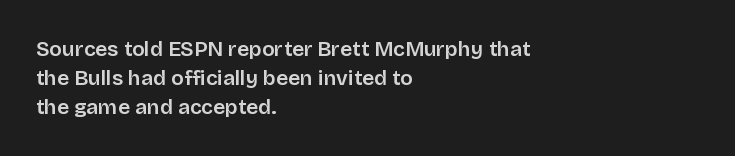
{"italic": "no", "underline": "no", "align": "left", "line_spacing": "normal", "line_spacing_ratio": 1.38, "letter_spacing": "normal", "letter_spacing_em": 0.0, "glyph_px": 21}
